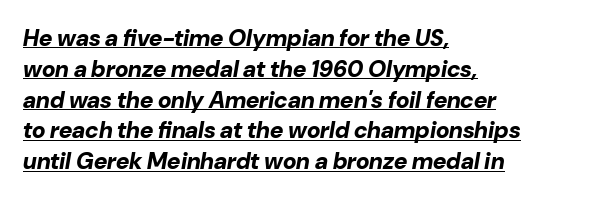
Q: Is the text bold? A: Yes.
Q: Is the text italic (slanted)? A: Yes, it leans right by about 10 degrees.
Q: Is the text underlined? A: Yes.
Q: How is the paragraph aligned? A: Left-aligned.
Q: Is the spacing between letters normal or unusually wide? A: Normal.
Q: Is the spacing between lines tight, normal or loose? A: Normal.
